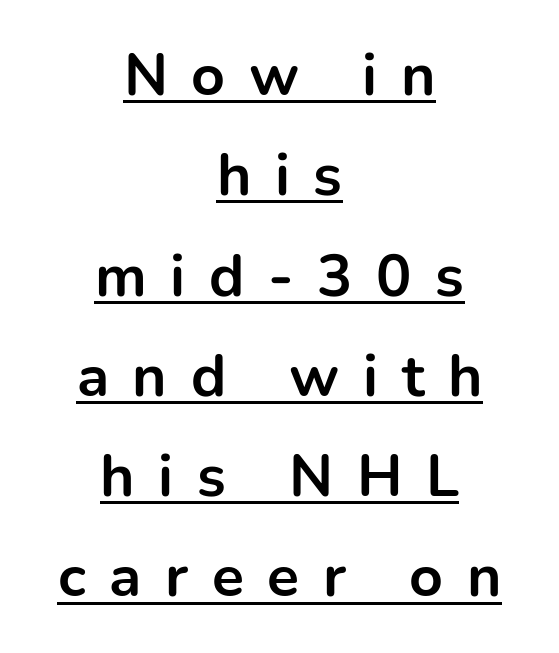
Q: Is the text bold? A: Yes.
Q: Is the text italic (slanted)? A: No, it is upright.
Q: Is the typeface a serif or a sans-serif typeface? A: Sans-serif.
Q: Is the text underlined? A: Yes.
Q: How is the paragraph aligned? A: Centered.
Q: Is the spacing between letters normal or unusually wide? A: Unusually wide.
Q: Is the spacing between lines tight, normal or loose? A: Normal.
Q: Width (condensed, normal, or wide)? A: Normal.
Q: Stroke contrast? A: Low.
Q: x-height? A: Medium.
Q: Monospaced? A: No.
